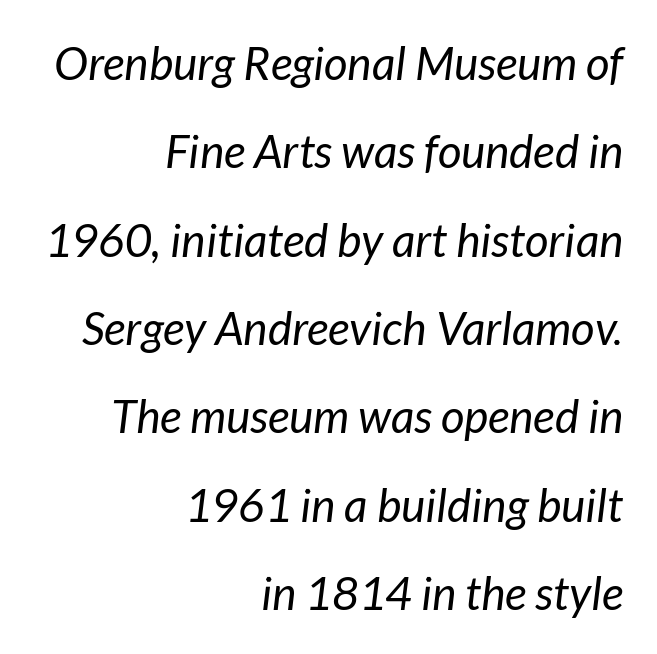
Notice how the stems are inclined rather than vertical — that's the hallmark of italics. The rendering keeps characters at their native spacing. Is the stroke heavy? The answer is a plain regular-or-lighter. Every row of glyphs terminates at an identical x-position on the right. Widely set lines give the paragraph a tall, airy silhouette.
